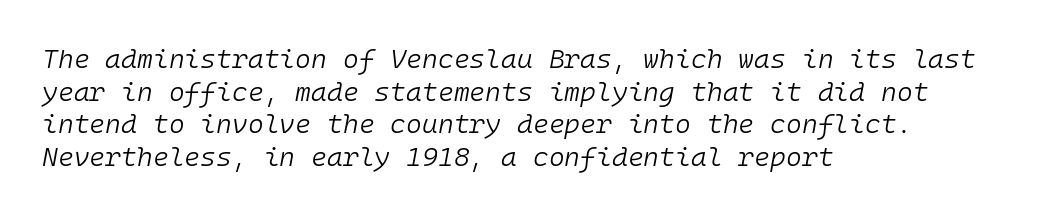
{"italic": "yes", "lean": "right", "slant_degrees": 10, "bold": "no", "underline": "no", "align": "left", "line_spacing_ratio": 1.21, "letter_spacing": "normal", "letter_spacing_em": 0.0, "glyph_px": 27}
